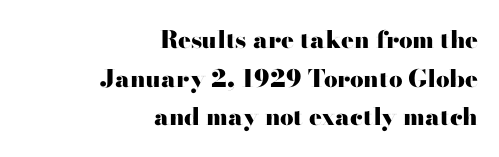
Unmarked baselines from the first word to the last. Evenly set lines give the paragraph a standard silhouette. Every character sits straight up, as roman type does. Horizontal alignment here is rightward, an uncommon choice for prose.
